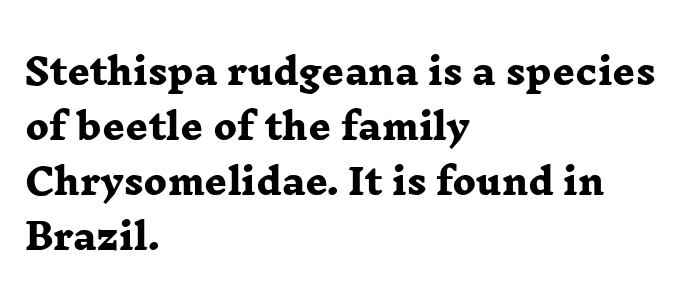
{"serif": "yes", "bold": "yes", "weight": "heavy", "width": "wide", "stroke_contrast": "low", "x_height": "medium", "monospaced": "no", "underline": "no", "align": "left", "line_spacing": "normal", "line_spacing_ratio": 1.57, "letter_spacing": "normal", "letter_spacing_em": 0.0, "glyph_px": 35}
